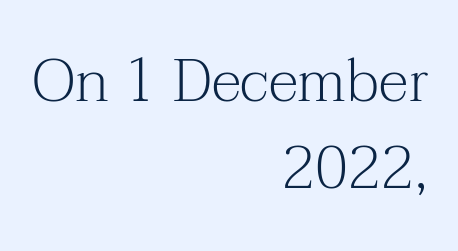
{"serif": "yes", "italic": "no", "bold": "no", "weight": "light", "width": "normal", "stroke_contrast": "medium", "x_height": "medium", "monospaced": "no", "underline": "no", "align": "right", "line_spacing": "normal", "line_spacing_ratio": 1.45, "letter_spacing": "normal", "letter_spacing_em": 0.0, "glyph_px": 60}
